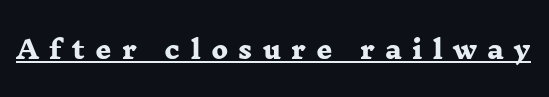
{"bold": "yes", "underline": "yes", "letter_spacing": "wide", "letter_spacing_em": 0.41, "glyph_px": 25}
